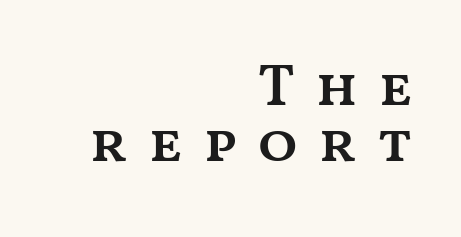
{"italic": "no", "bold": "semi", "weight": "semibold", "width": "wide", "stroke_contrast": "medium", "x_height": "medium", "monospaced": "no", "underline": "no", "align": "right", "line_spacing": "tight", "line_spacing_ratio": 0.95, "letter_spacing": "wide", "letter_spacing_em": 0.33, "glyph_px": 59}
